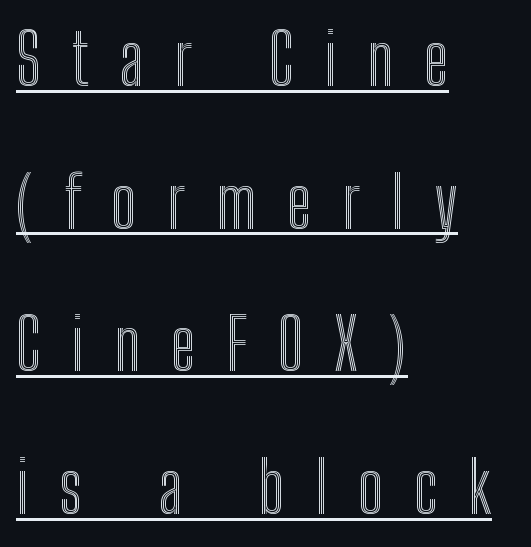
Q: Is the text italic (slanted)? A: No, it is upright.
Q: Is the text underlined? A: Yes.
Q: How is the paragraph aligned? A: Left-aligned.
Q: Is the spacing between letters normal or unusually wide? A: Unusually wide.
Q: Is the spacing between lines tight, normal or loose? A: Loose.
Q: Width (condensed, normal, or wide)? A: Condensed.
Q: x-height? A: Medium.
Q: Monospaced? A: No.
